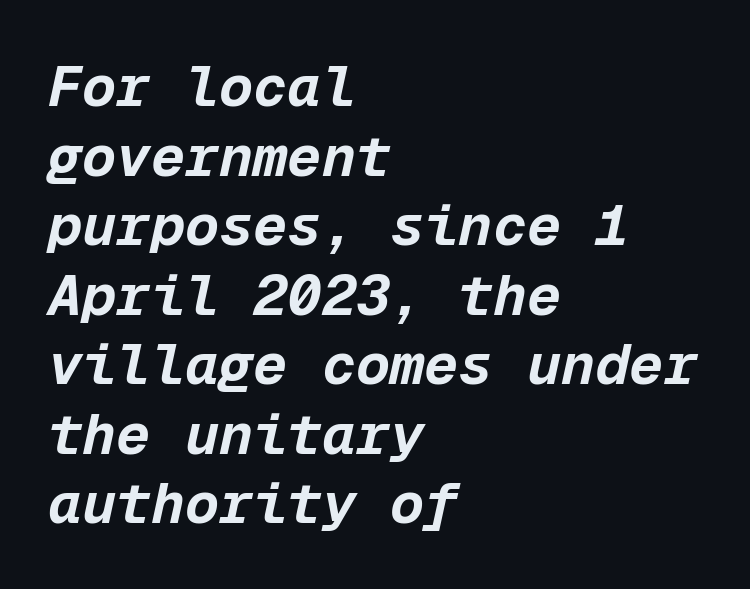
The glyphs are unaccompanied by any horizontal stroke below them. The typesetter chose a ragged-right arrangement here. Tracking here is standard; glyphs follow each other at the usual distance. The font's italic variant was chosen for this text.
